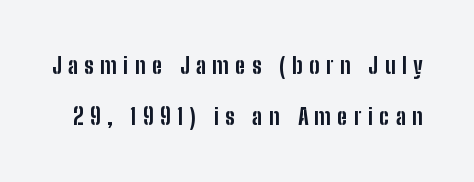
Q: Is the text bold? A: Yes.
Q: Is the text italic (slanted)? A: No, it is upright.
Q: Is the text underlined? A: No.
Q: Is the spacing between letters normal or unusually wide? A: Unusually wide.
Q: Is the spacing between lines tight, normal or loose? A: Loose.
